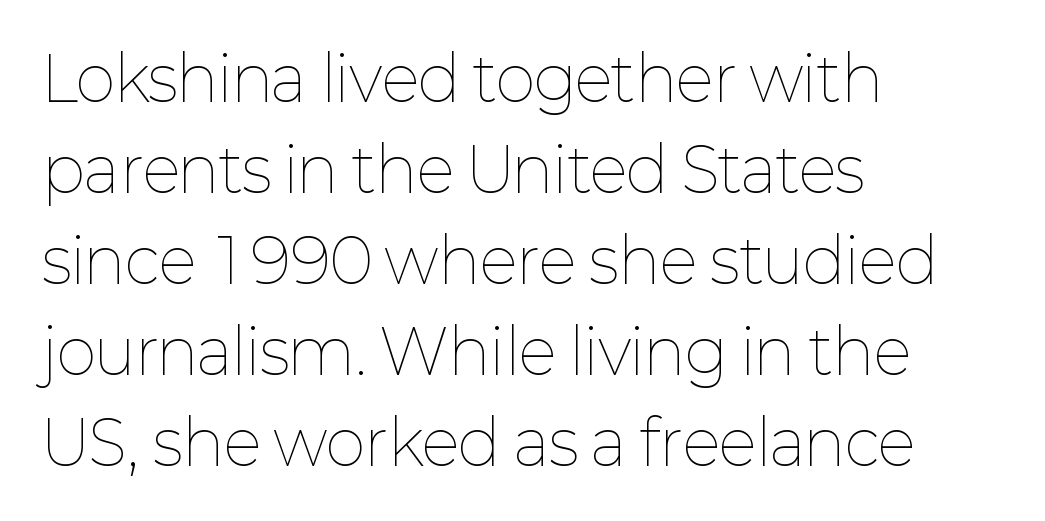
The rendering anchors every line to the left-hand side. Weight: not bold — regular or lighter. Spacing verdict: proportional, widths tailored to each character. Only glyphs here, with clear space below each row. The letters sit at their default tracking, neither squeezed nor spread.
